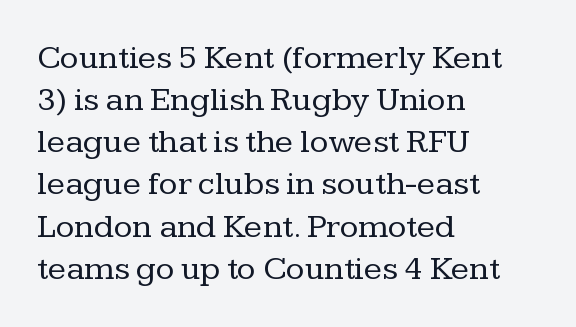
The image shows 34 px regular-weight serif type, upright; set left-aligned, line spacing 1.24x, normal letter spacing, not underlined; low stroke contrast and a medium x-height.
